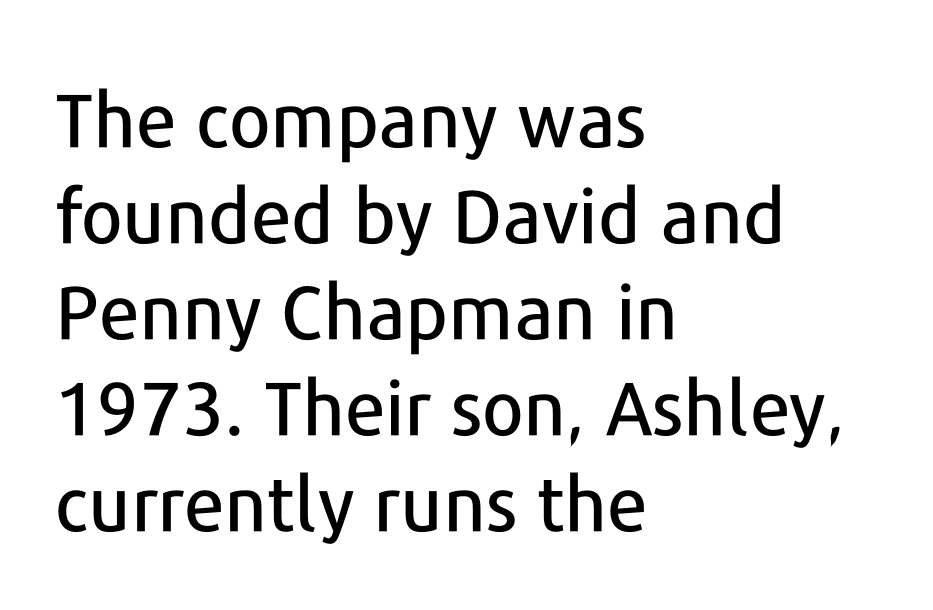
The passage shown is typed in a proportional face where columns would drift. Normally led — the rows are evenly, conventionally spaced. These lines were composed using upright roman letters. Typographically, this falls in the sans-serif category. Does the copy run flush right? No — it runs flush left. Check the space under the baseline: it is left empty.
